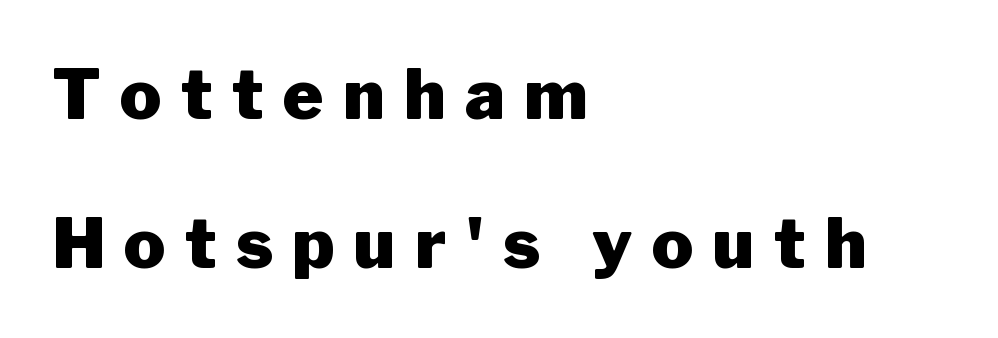
Is there any slant? The stems are plumb. This sample uses a sans-serif face. Weight: bold. This rendering features lettering with no underline. Is this a fixed-width face? No — the glyphs have proportional, varying widths.
